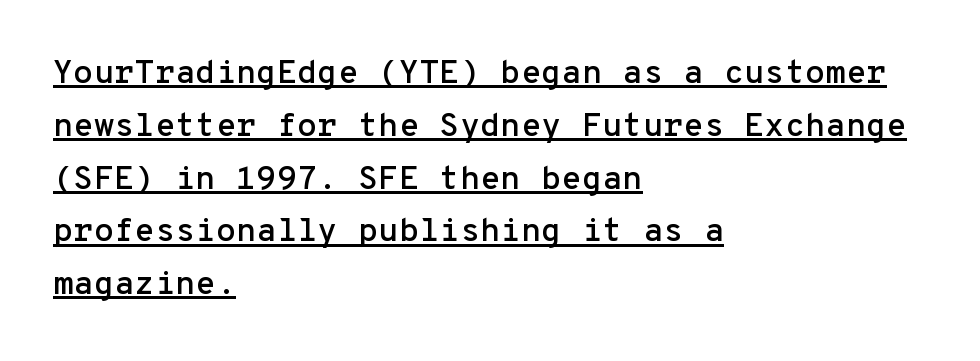
Regular leading. The rendering uses typewriter-style spacing with identical character cells. What kind of face is this? One without serifs — a sans. These lines are set flush left with a ragged right edge.
